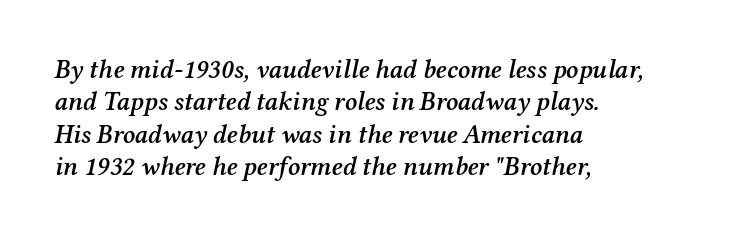
The ragged edge is on the right, which tells us the setting is flush left. Semibold letterforms, between regular and bold. The rendering uses a moderate line-height, typical for paragraphs. The face used here has a pronounced slope to its letters. The gaps between neighbouring characters are ordinary and unremarkable.
